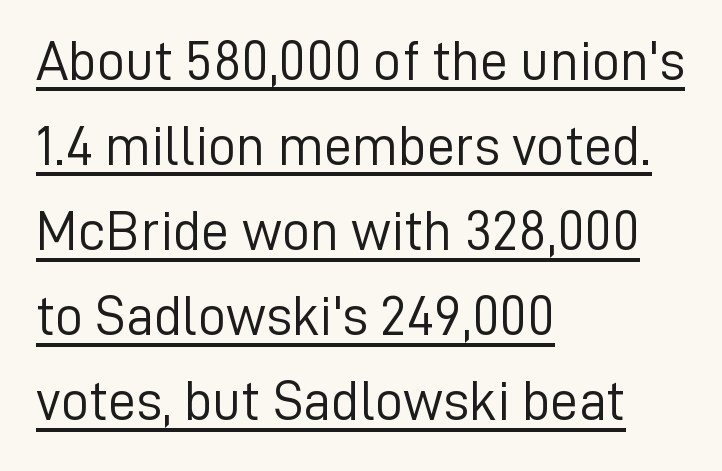
The image shows 56 px light sans-serif type, upright; set left-aligned, normal line spacing (1.52x), normal letter spacing, underlined; low stroke contrast and a medium x-height.
